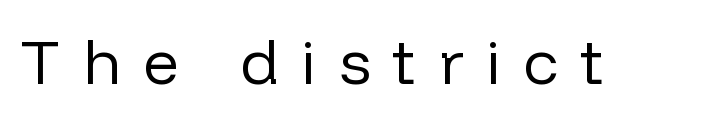
Q: Is the text bold? A: No.
Q: Is the text italic (slanted)? A: No, it is upright.
Q: Is the typeface a serif or a sans-serif typeface? A: Sans-serif.
Q: Is the text underlined? A: No.
Q: Is the spacing between letters normal or unusually wide? A: Unusually wide.
Q: Width (condensed, normal, or wide)? A: Normal.
Q: Stroke contrast? A: Low.
Q: x-height? A: Medium.
Q: Monospaced? A: No.
